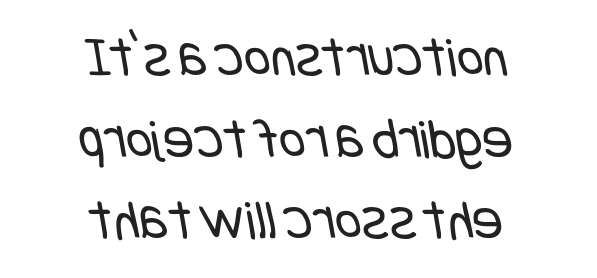
Q: Is the text bold? A: No.
Q: Is the typeface a serif or a sans-serif typeface? A: Sans-serif.
Q: Is the text underlined? A: No.
Q: How is the paragraph aligned? A: Centered.
Q: Is the spacing between letters normal or unusually wide? A: Normal.
Q: Is the spacing between lines tight, normal or loose? A: Normal.
Q: Width (condensed, normal, or wide)? A: Condensed.
Q: Stroke contrast? A: Low.
Q: x-height? A: Large.
